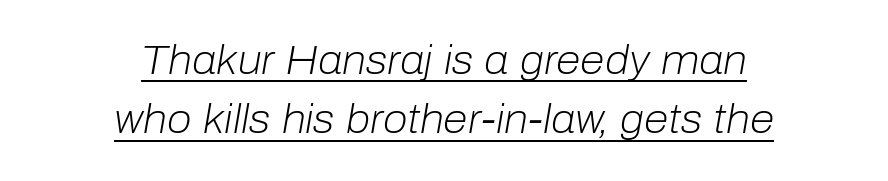
The image shows 40 px light type, italic (leaning right); set centered, normal line spacing (1.48x), normal letter spacing, underlined; low stroke contrast and a medium x-height.
